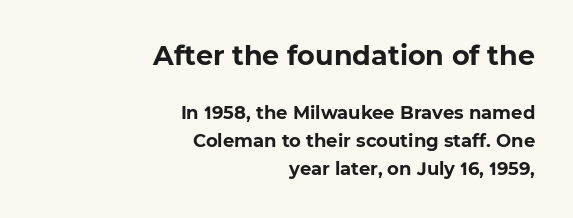
The image shows 27 px bold type; set right-aligned, normal line spacing (1.54x), normal letter spacing, not underlined; the first (top) block is 1.5x larger.
